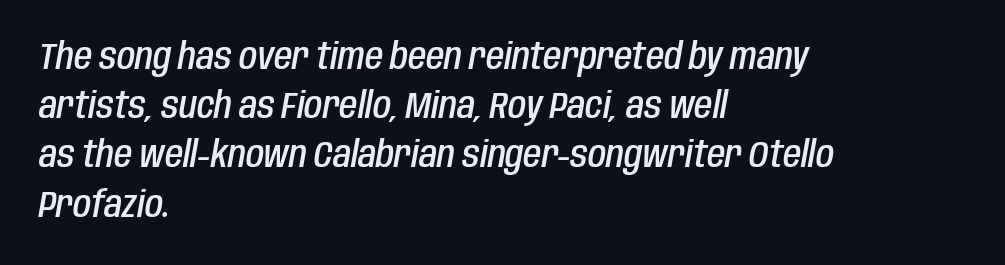
{"italic": "yes", "lean": "right", "slant_degrees": 10, "bold": "semi", "weight": "semibold", "width": "condensed", "stroke_contrast": "low", "x_height": "large", "monospaced": "no", "underline": "no", "align": "left", "line_spacing": "normal", "line_spacing_ratio": 1.33, "letter_spacing": "normal", "letter_spacing_em": 0.0, "glyph_px": 37}
